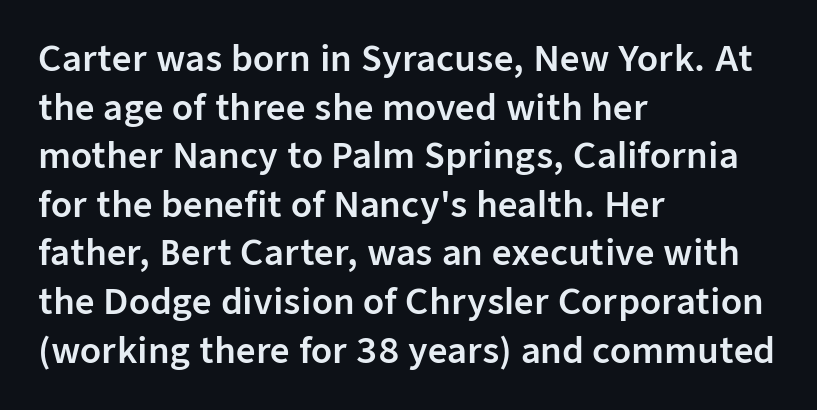
The image shows 34 px sans-serif type, upright; set left-aligned, normal line spacing (1.43x), normal letter spacing, not underlined; low stroke contrast and a medium x-height.
